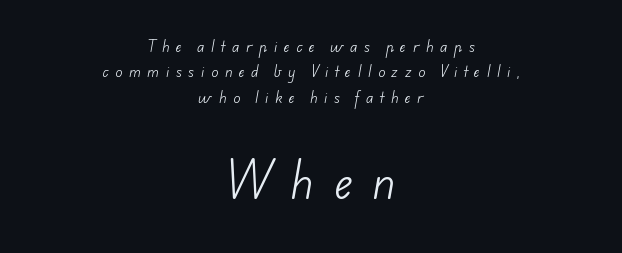
{"serif": "no", "bold": "no", "weight": "light", "width": "normal", "stroke_contrast": "low", "x_height": "small", "monospaced": "no", "underline": "no", "align": "center", "line_spacing_ratio": 1.81, "letter_spacing": "wide", "letter_spacing_em": 0.48, "larger_block": "second", "size_ratio": 3.07, "glyph_px": 43}
